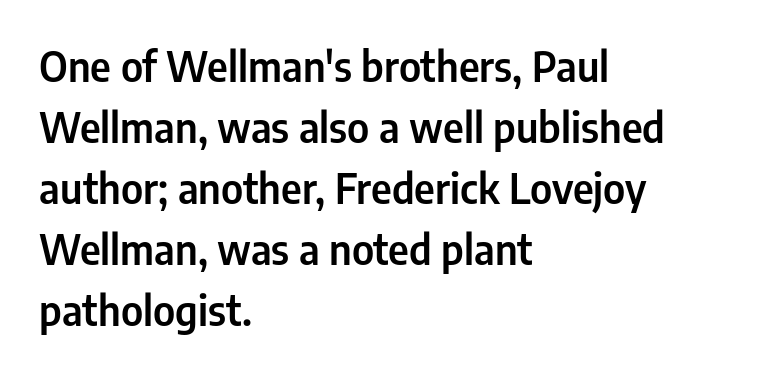
{"serif": "no", "italic": "no", "width": "condensed", "stroke_contrast": "low", "x_height": "medium", "monospaced": "no", "underline": "no", "align": "left", "line_spacing": "normal", "line_spacing_ratio": 1.49, "letter_spacing": "normal", "letter_spacing_em": 0.0, "glyph_px": 41}
